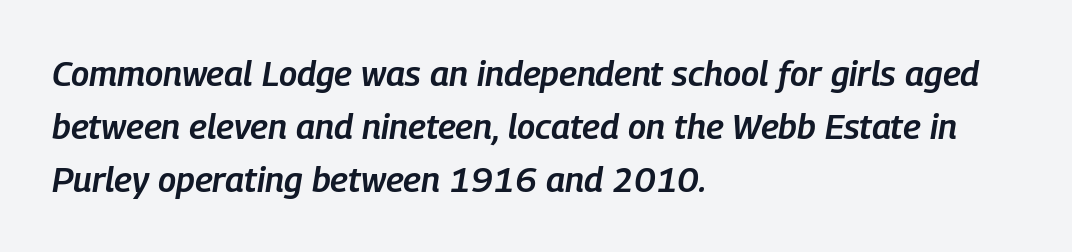
Q: Is the text bold? A: Semi-bold.
Q: Is the text italic (slanted)? A: Yes, it leans right by about 9 degrees.
Q: Is the text underlined? A: No.
Q: How is the paragraph aligned? A: Left-aligned.
Q: Is the spacing between letters normal or unusually wide? A: Normal.
Q: Is the spacing between lines tight, normal or loose? A: Normal.
Q: Width (condensed, normal, or wide)? A: Condensed.
Q: Stroke contrast? A: Low.
Q: x-height? A: Medium.
Q: Monospaced? A: No.
